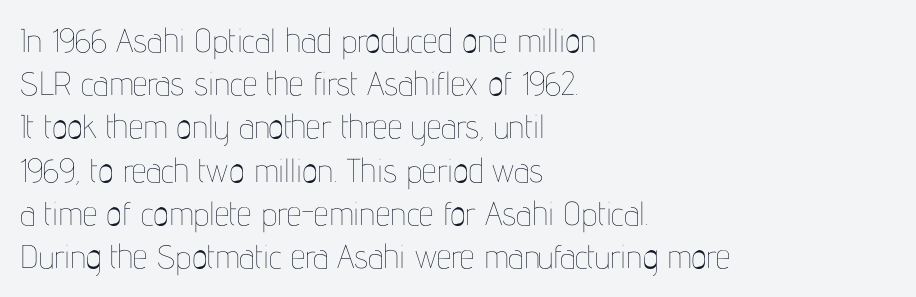
Lines of text with bare space underneath. The passage shown is typed in a proportional face where columns would drift. Where is the straight margin? On the left. Does the leading feel generous? No, just average. Glyph-to-glyph distance matches everyday printed text. Weight: in the light-to-regular range.
